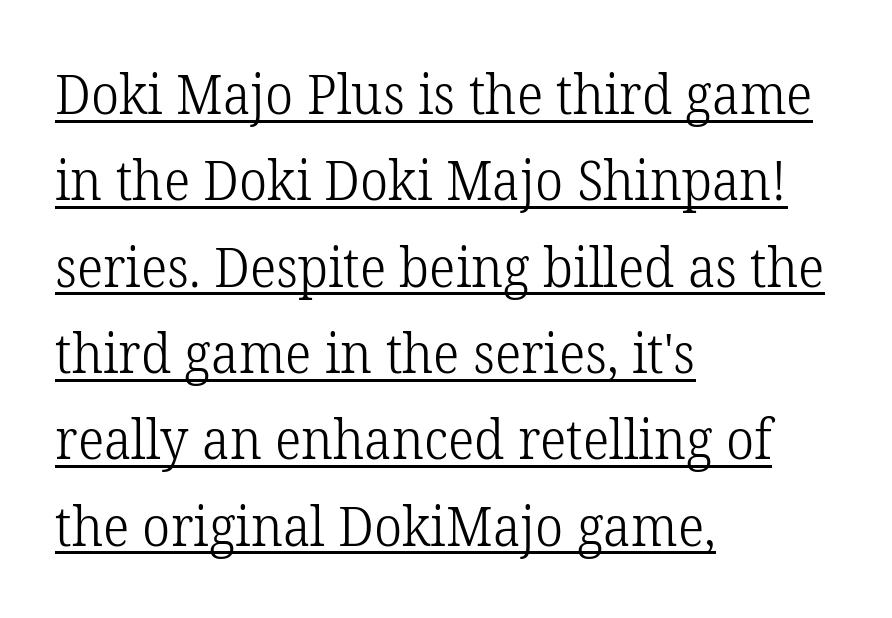
The image shows 55 px light serif type, upright; set left-aligned, normal line spacing (1.57x), normal letter spacing, underlined; low stroke contrast and a medium x-height.
